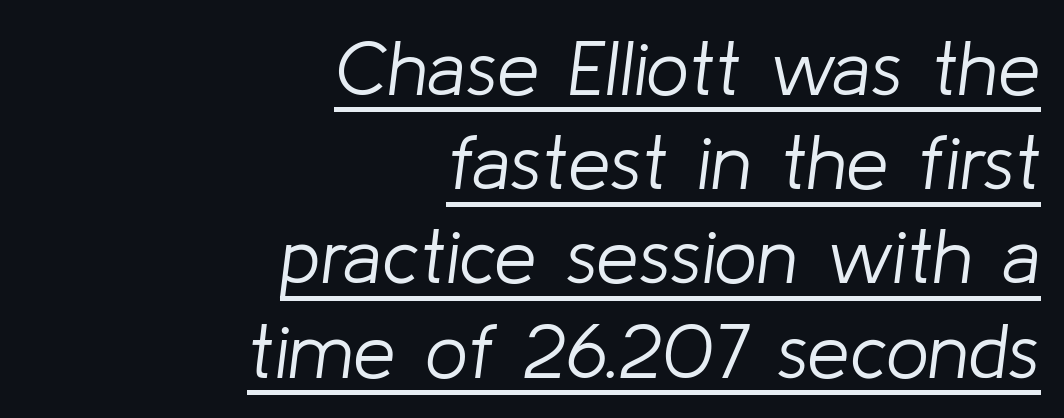
Notice how the stems are inclined rather than vertical — that's the hallmark of italics. The type is set solid horizontally, with unmodified tracking. Every row of glyphs terminates at an identical x-position on the right. Heaviness? Minimal to ordinary, like unemphasized prose. Decoration check: the copy is underlined. This sample has the flowing, uneven cadence of proportional lettering.
